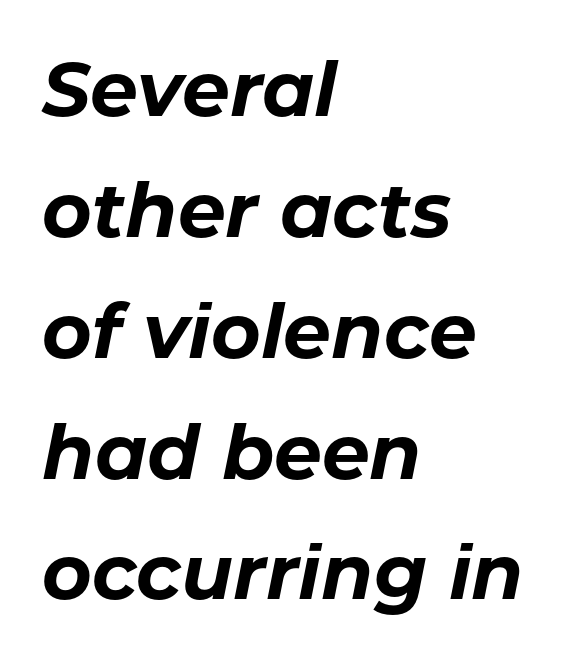
These lines were composed using italics. Where is the straight margin? On the left. Nothing unusual about the tracking: characters are spaced as the font intends. The font is running at its bold setting. Underline: absent.
